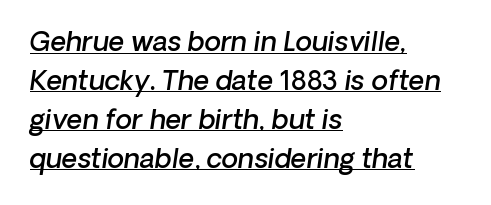
{"italic": "yes", "lean": "right", "slant_degrees": 8, "bold": "semi", "underline": "yes", "align": "left", "line_spacing": "normal", "line_spacing_ratio": 1.44, "letter_spacing": "normal", "letter_spacing_em": 0.0, "glyph_px": 27}
